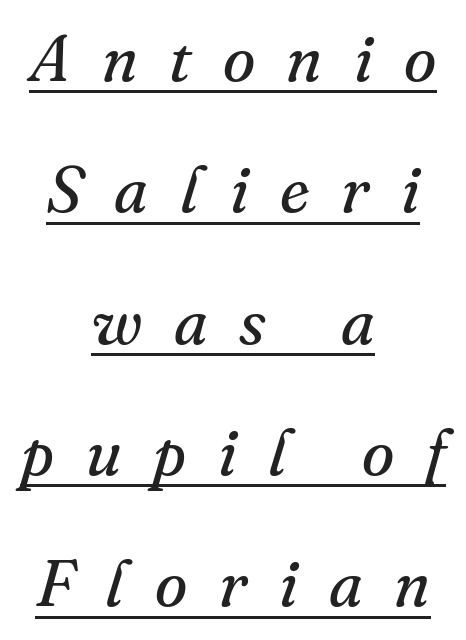
Q: Is the text bold? A: No.
Q: Is the text italic (slanted)? A: Yes, it leans right by about 16 degrees.
Q: Is the typeface a serif or a sans-serif typeface? A: Serif.
Q: Is the text underlined? A: Yes.
Q: How is the paragraph aligned? A: Centered.
Q: Is the spacing between letters normal or unusually wide? A: Unusually wide.
Q: Is the spacing between lines tight, normal or loose? A: Loose.
Q: Width (condensed, normal, or wide)? A: Normal.
Q: Stroke contrast? A: Medium.
Q: x-height? A: Small.
Q: Monospaced? A: No.
